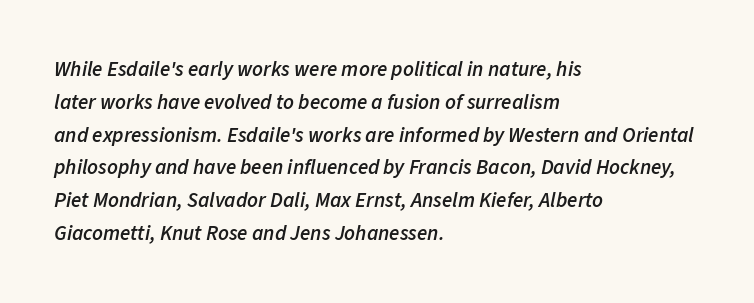
The face used here is rendered with its standard letterfit. An italicized treatment has been applied to the whole sample. The sample has been set in demibold, a notch under bold. The space between consecutive lines is moderate. Layout note: lines flush left.
